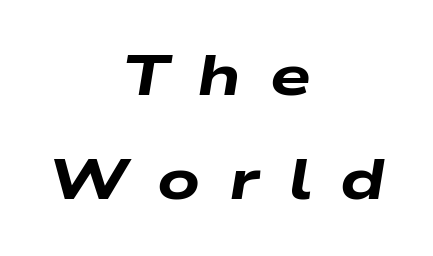
The image shows 58 px heavy, wide type, italic (leaning right); set centered, line spacing 1.79x, unusually wide letter spacing (+0.49 em), not underlined; low stroke contrast and a medium x-height.
